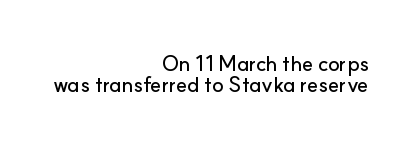
Do the letters lean? They stand straight. Rule under the text: the space is simply empty. Compared with typical paragraphs, the rows here are closer together. Typeset ragged left — the right edge is the straight one.
